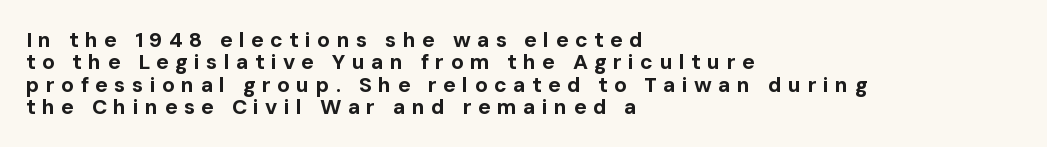
Students, this is bold: see how much ink each stroke carries. Horizontal alignment here is leftward, the default for most running prose. It's the straight-up-and-down kind of type. The passage shown stacks its lines with hardly any gap.
